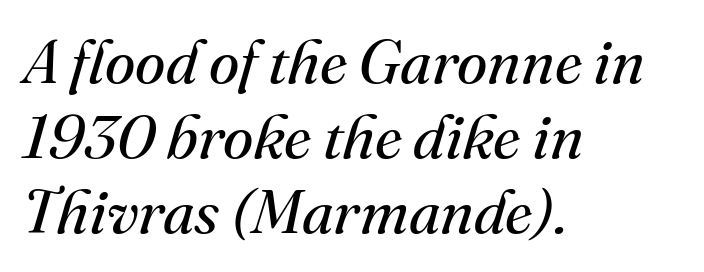
The image shows 62 px regular-weight serif type, italic (leaning right); set left-aligned, line spacing 1.21x, normal letter spacing, not underlined; medium stroke contrast and a small x-height.
